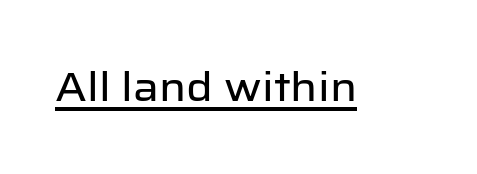
The glyphs are accompanied by a horizontal stroke just below them. When letters stand straight like this, we call the style roman or upright. A typesetter would call this proportional, since set widths differ per character. A typesetter would call this zero additional tracking.
